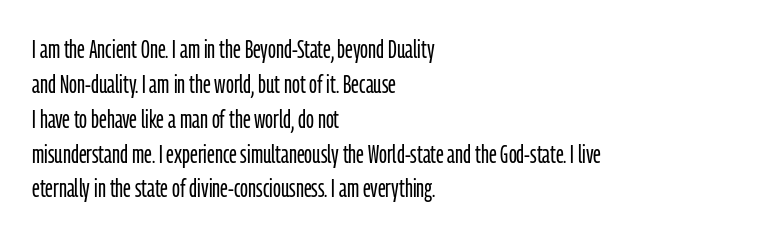
{"italic": "no", "bold": "no", "underline": "no", "align": "left", "line_spacing": "normal", "line_spacing_ratio": 1.34, "letter_spacing": "normal", "letter_spacing_em": 0.0, "glyph_px": 26}
